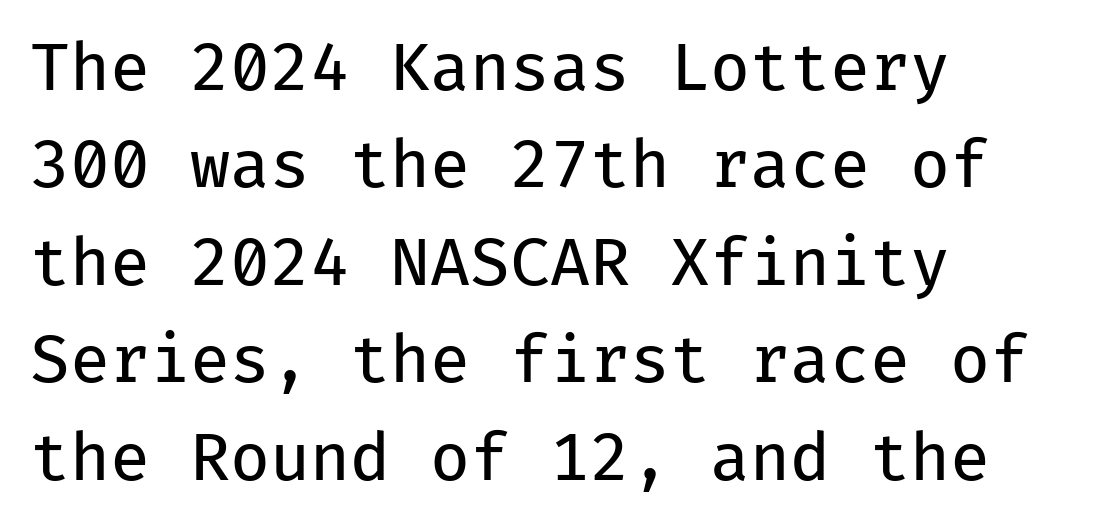
Q: Is the text bold? A: No.
Q: Is the text italic (slanted)? A: No, it is upright.
Q: Is the typeface a serif or a sans-serif typeface? A: Sans-serif.
Q: Is the text underlined? A: No.
Q: How is the paragraph aligned? A: Left-aligned.
Q: Is the spacing between letters normal or unusually wide? A: Normal.
Q: Is the spacing between lines tight, normal or loose? A: Normal.
Q: Width (condensed, normal, or wide)? A: Normal.
Q: Stroke contrast? A: Low.
Q: x-height? A: Medium.
Q: Monospaced? A: Yes.
